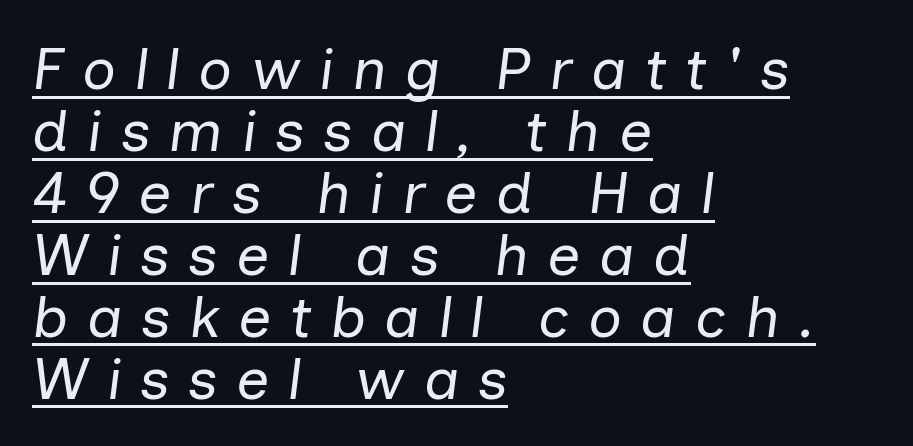
The image shows 59 px regular-weight type, italic (leaning right); set left-aligned, tight line spacing (1.05x), unusually wide letter spacing (+0.31 em), underlined; low stroke contrast and a medium x-height.
